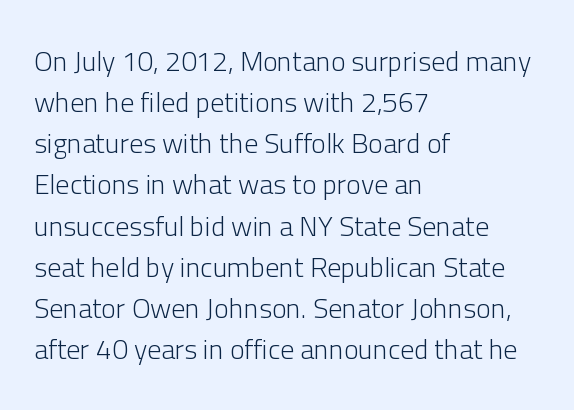
No extra ink here — the face is not bold. Spacing verdict: proportional, widths tailored to each character. The type is set solid horizontally, with unmodified tracking. The passage shown is typeset with a sans-serif family.
